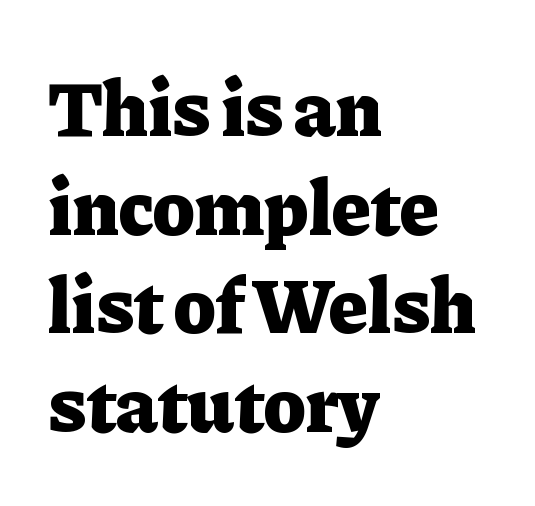
Q: Is the text bold? A: Yes.
Q: Is the text italic (slanted)? A: No, it is upright.
Q: Is the typeface a serif or a sans-serif typeface? A: Serif.
Q: Is the text underlined? A: No.
Q: How is the paragraph aligned? A: Left-aligned.
Q: Is the spacing between letters normal or unusually wide? A: Normal.
Q: Is the spacing between lines tight, normal or loose? A: Normal.
Q: Width (condensed, normal, or wide)? A: Normal.
Q: Stroke contrast? A: Low.
Q: x-height? A: Medium.
Q: Monospaced? A: No.
